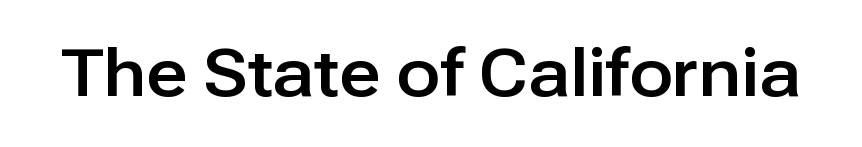
Q: Is the text italic (slanted)? A: No, it is upright.
Q: Is the typeface a serif or a sans-serif typeface? A: Sans-serif.
Q: Is the text underlined? A: No.
Q: Is the spacing between letters normal or unusually wide? A: Normal.
Q: Width (condensed, normal, or wide)? A: Normal.
Q: Stroke contrast? A: Low.
Q: x-height? A: Medium.
Q: Monospaced? A: No.
